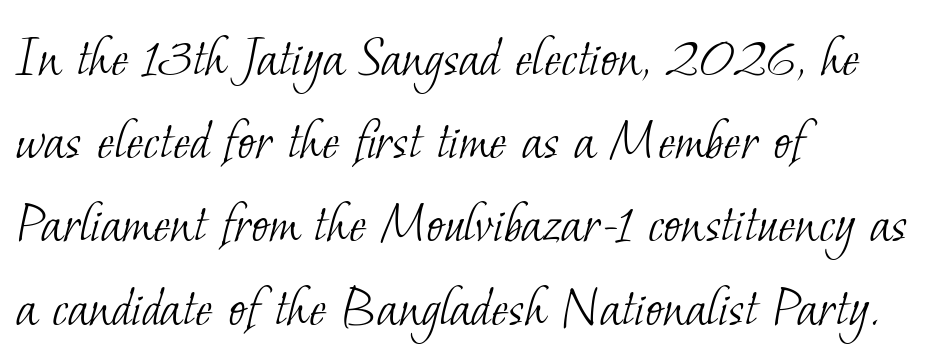
{"serif": "yes", "bold": "no", "weight": "light", "width": "normal", "stroke_contrast": "low", "x_height": "small", "monospaced": "no", "underline": "no", "align": "left", "line_spacing": "normal", "line_spacing_ratio": 1.41, "letter_spacing": "normal", "letter_spacing_em": 0.0, "glyph_px": 59}
